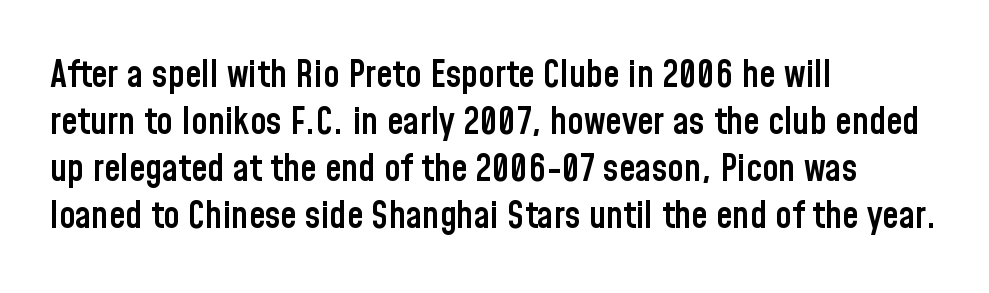
The image shows 37 px semibold, condensed sans-serif type, upright; set left-aligned, normal line spacing (1.27x), normal letter spacing, not underlined; low stroke contrast and a medium x-height.
